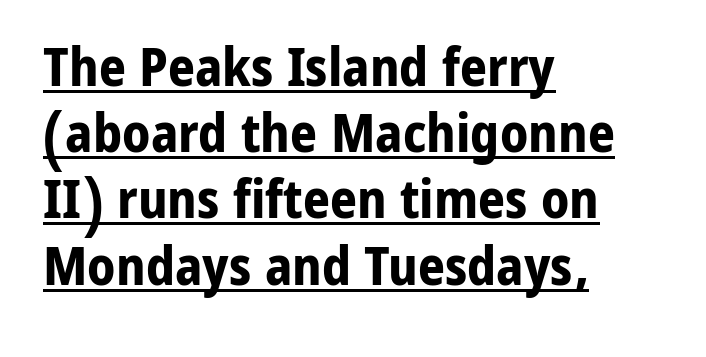
Q: Is the text bold? A: Yes.
Q: Is the text italic (slanted)? A: No, it is upright.
Q: Is the typeface a serif or a sans-serif typeface? A: Sans-serif.
Q: Is the text underlined? A: Yes.
Q: How is the paragraph aligned? A: Left-aligned.
Q: Is the spacing between letters normal or unusually wide? A: Normal.
Q: Is the spacing between lines tight, normal or loose? A: Normal.
Q: Width (condensed, normal, or wide)? A: Normal.
Q: Stroke contrast? A: Low.
Q: x-height? A: Medium.
Q: Monospaced? A: No.
